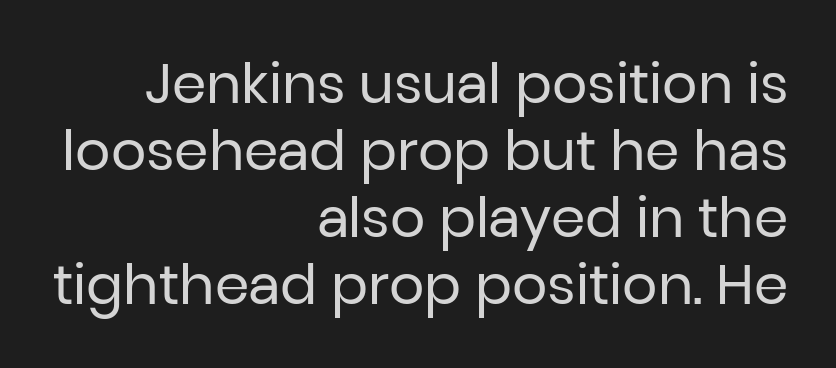
The image shows 55 px regular-weight sans-serif type, upright; set right-aligned, line spacing 1.22x, normal letter spacing, not underlined; low stroke contrast and a medium x-height.
